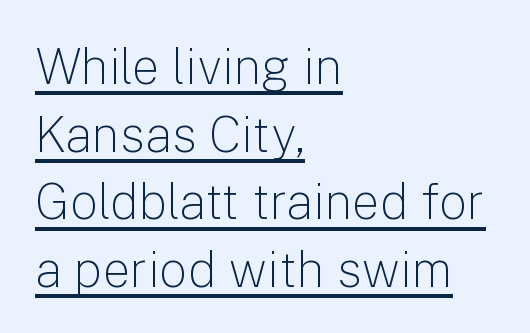
The rendered words wear a rule along their underside. Reading down the column, the eye jumps a familiar distance to each next line. The letterforms sit shoulder to shoulder at normal distance. No extra ink here — the face is not bold.
